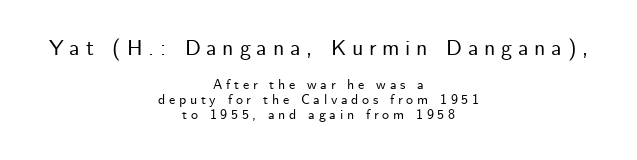
{"italic": "no", "underline": "no", "align": "center", "line_spacing": "tight", "line_spacing_ratio": 1.09, "letter_spacing": "wide", "letter_spacing_em": 0.26, "larger_block": "first", "size_ratio": 1.57, "glyph_px": 22}
